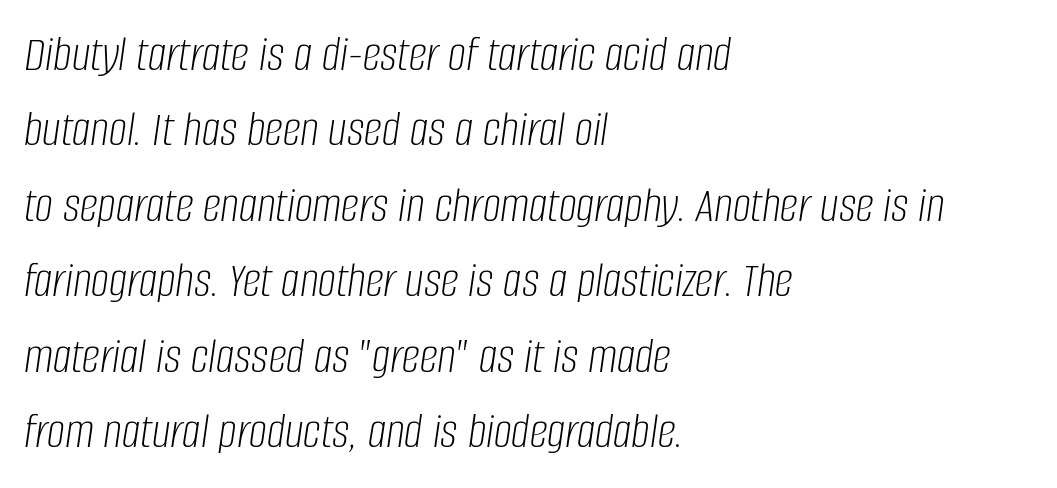
Q: Is the text bold? A: No.
Q: Is the text italic (slanted)? A: Yes, it leans right by about 8 degrees.
Q: Is the text underlined? A: No.
Q: How is the paragraph aligned? A: Left-aligned.
Q: Is the spacing between letters normal or unusually wide? A: Normal.
Q: Is the spacing between lines tight, normal or loose? A: Normal.
Q: Width (condensed, normal, or wide)? A: Condensed.
Q: Stroke contrast? A: Low.
Q: x-height? A: Large.
Q: Monospaced? A: No.
